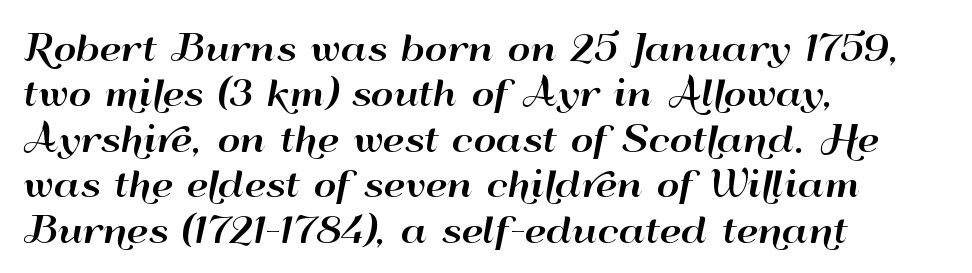
{"serif": "no", "width": "wide", "stroke_contrast": "high", "x_height": "small", "monospaced": "no", "underline": "no", "align": "left", "line_spacing": "normal", "line_spacing_ratio": 1.3, "letter_spacing": "normal", "letter_spacing_em": 0.0, "glyph_px": 35}
